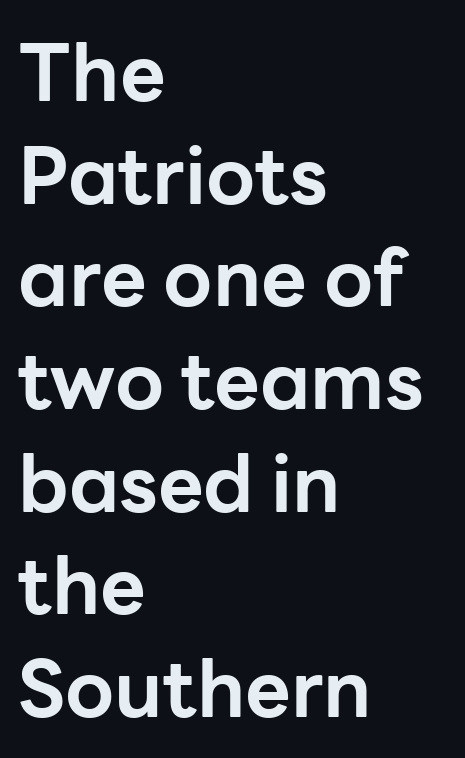
The image shows 79 px bold sans-serif type, upright; set left-aligned, normal line spacing (1.3x), normal letter spacing, not underlined; low stroke contrast and a medium x-height.
